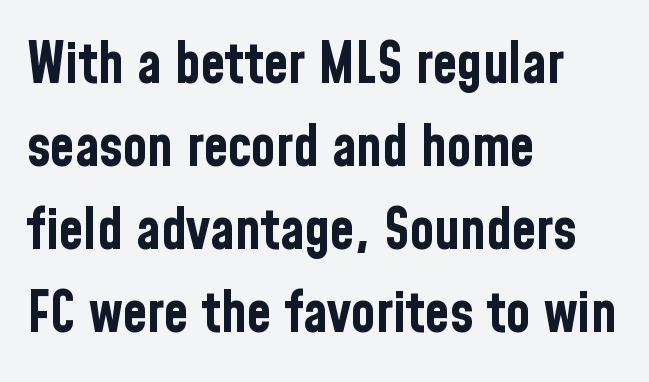
A typesetter would call this proportional, since set widths differ per character. The face used here is a sans, in the tradition of grotesques and geometrics. Beneath every word, the page is bare. The face used here is rendered with its standard letterfit.
